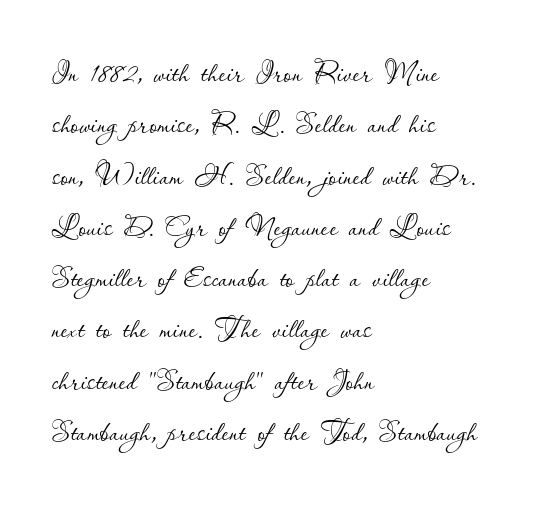
{"bold": "no", "weight": "thin", "width": "normal", "stroke_contrast": "low", "x_height": "small", "monospaced": "no", "underline": "no", "align": "left", "line_spacing": "normal", "line_spacing_ratio": 1.35, "letter_spacing": "normal", "letter_spacing_em": 0.0, "glyph_px": 38}
